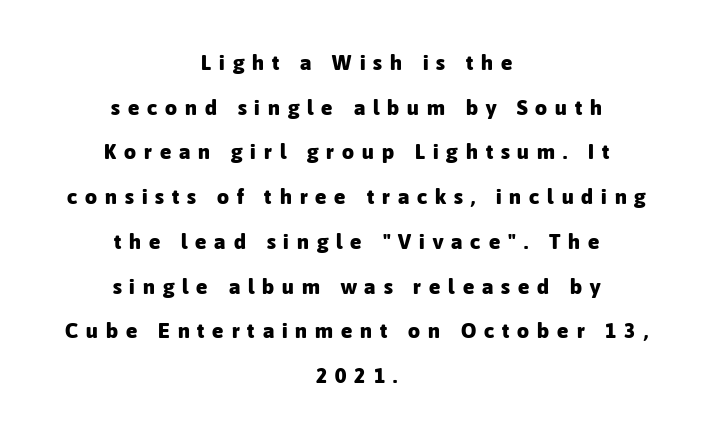
{"italic": "no", "bold": "yes", "underline": "no", "align": "center", "line_spacing": "loose", "line_spacing_ratio": 2.13, "letter_spacing": "wide", "letter_spacing_em": 0.38, "glyph_px": 21}
